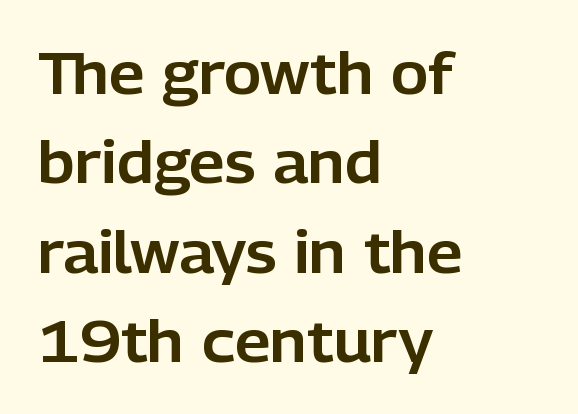
Q: Is the text italic (slanted)? A: No, it is upright.
Q: Is the typeface a serif or a sans-serif typeface? A: Sans-serif.
Q: Is the text underlined? A: No.
Q: How is the paragraph aligned? A: Left-aligned.
Q: Is the spacing between letters normal or unusually wide? A: Normal.
Q: Is the spacing between lines tight, normal or loose? A: Normal.
Q: Width (condensed, normal, or wide)? A: Normal.
Q: Stroke contrast? A: Low.
Q: x-height? A: Medium.
Q: Monospaced? A: No.
